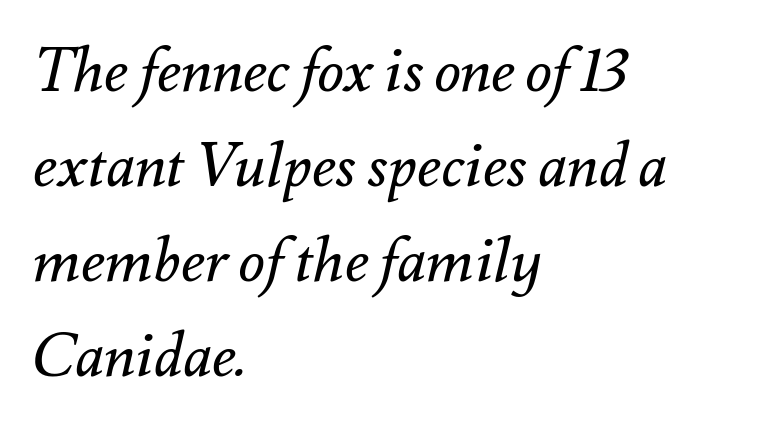
{"italic": "yes", "lean": "right", "slant_degrees": 12, "bold": "no", "weight": "regular", "width": "normal", "stroke_contrast": "medium", "x_height": "small", "monospaced": "no", "underline": "no", "align": "left", "line_spacing": "normal", "line_spacing_ratio": 1.56, "letter_spacing": "normal", "letter_spacing_em": 0.0, "glyph_px": 61}
